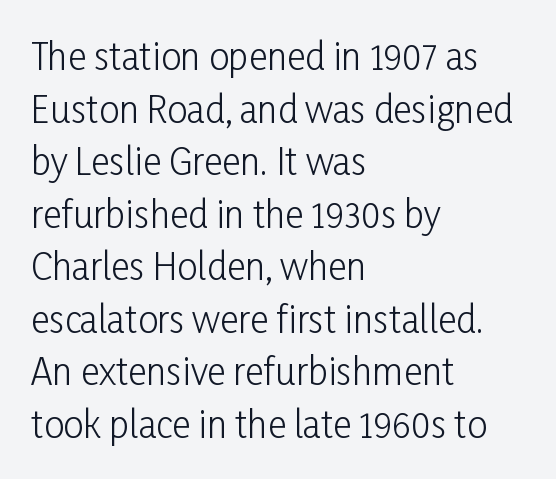
The image shows 36 px light, condensed sans-serif type, upright; set left-aligned, normal line spacing (1.46x), normal letter spacing, not underlined; low stroke contrast and a medium x-height.
